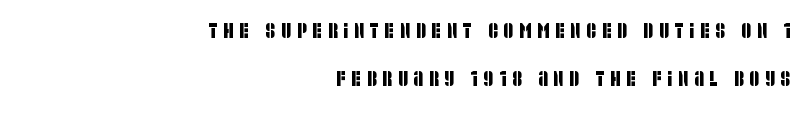
Q: Is the text underlined? A: No.
Q: How is the paragraph aligned? A: Right-aligned.
Q: Is the spacing between letters normal or unusually wide? A: Unusually wide.
Q: Is the spacing between lines tight, normal or loose? A: Loose.
